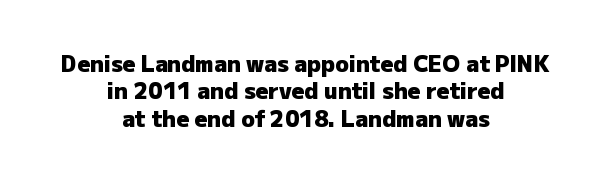
{"italic": "no", "bold": "yes", "underline": "no", "align": "center", "line_spacing_ratio": 1.24, "letter_spacing": "normal", "letter_spacing_em": 0.0, "glyph_px": 22}
